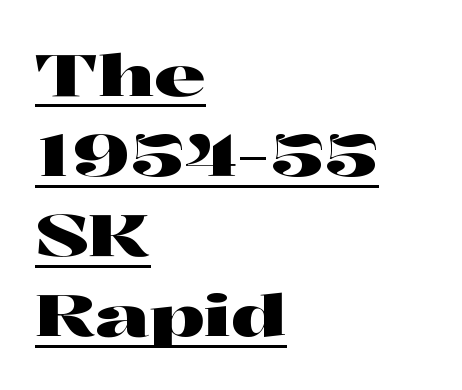
These lines are rendered in a variable-pitch font. Style check: upright. Old-style or modern, the face here clearly has serifs. In terms of letterspacing, this is plain default setting.
